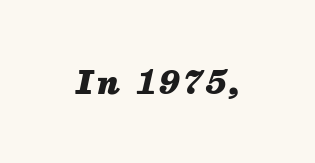
The image shows 31 px heavy type, italic (leaning right); set not underlined; medium stroke contrast and a medium x-height.
